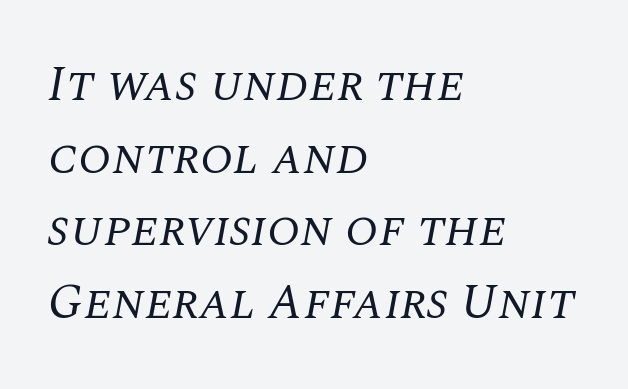
{"serif": "yes", "italic": "yes", "lean": "right", "slant_degrees": 10, "bold": "no", "weight": "regular", "width": "normal", "stroke_contrast": "medium", "x_height": "large", "monospaced": "no", "underline": "no", "align": "left", "line_spacing": "normal", "line_spacing_ratio": 1.48, "letter_spacing": "normal", "letter_spacing_em": 0.0, "glyph_px": 49}
